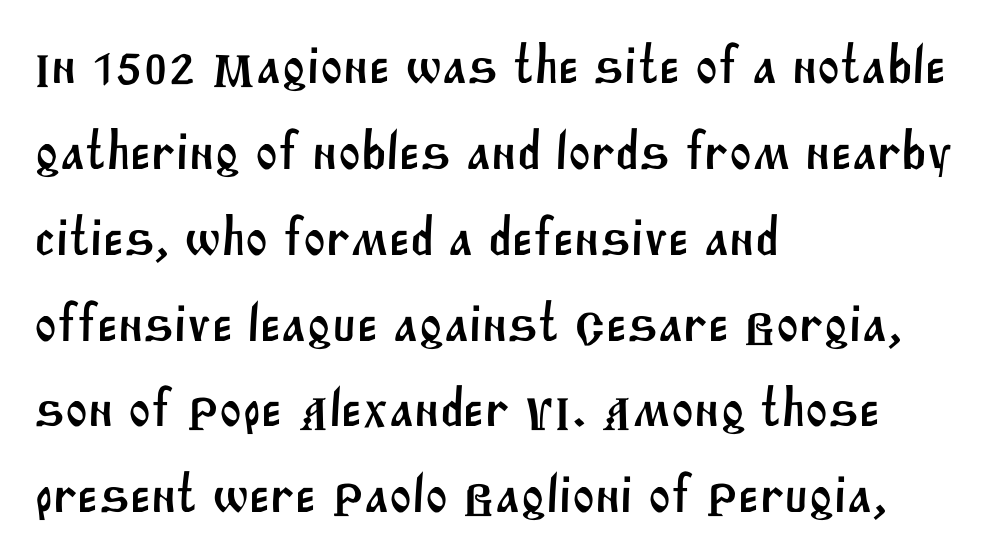
{"serif": "no", "width": "normal", "stroke_contrast": "medium", "x_height": "large", "monospaced": "no", "underline": "no", "align": "left", "line_spacing": "normal", "line_spacing_ratio": 1.59, "letter_spacing": "normal", "letter_spacing_em": 0.0, "glyph_px": 54}
